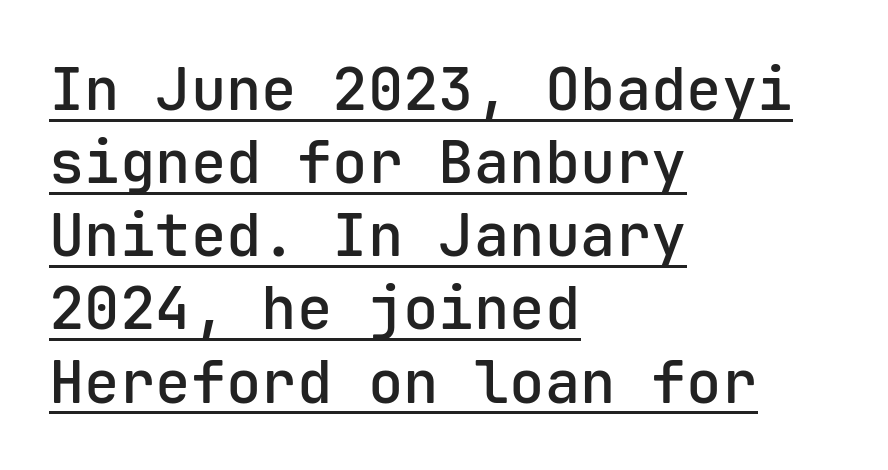
A typesetter would label this face a sans. The tracking reads as untouched default to a designer's eye. The lettering stays uniformly vertical, giving the passage a roman look. The passage shown is typed in a monospace face where columns stay perfectly aligned. Looks like someone drew a line under every word here. Does the copy run flush right? No — it runs flush left.
